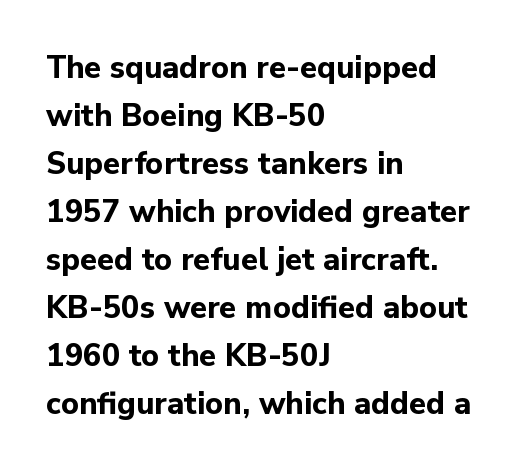
{"serif": "no", "italic": "no", "bold": "yes", "weight": "bold", "width": "normal", "stroke_contrast": "low", "x_height": "medium", "monospaced": "no", "underline": "no", "align": "left", "line_spacing": "normal", "line_spacing_ratio": 1.55, "letter_spacing": "normal", "letter_spacing_em": 0.0, "glyph_px": 31}
